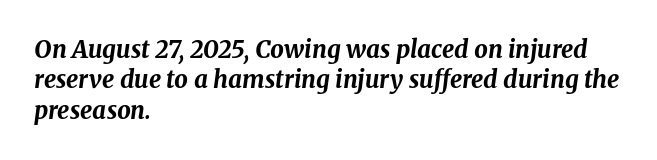
{"italic": "yes", "lean": "right", "slant_degrees": 8, "bold": "yes", "underline": "no", "align": "left", "line_spacing": "normal", "line_spacing_ratio": 1.27, "letter_spacing": "normal", "letter_spacing_em": 0.0, "glyph_px": 24}
